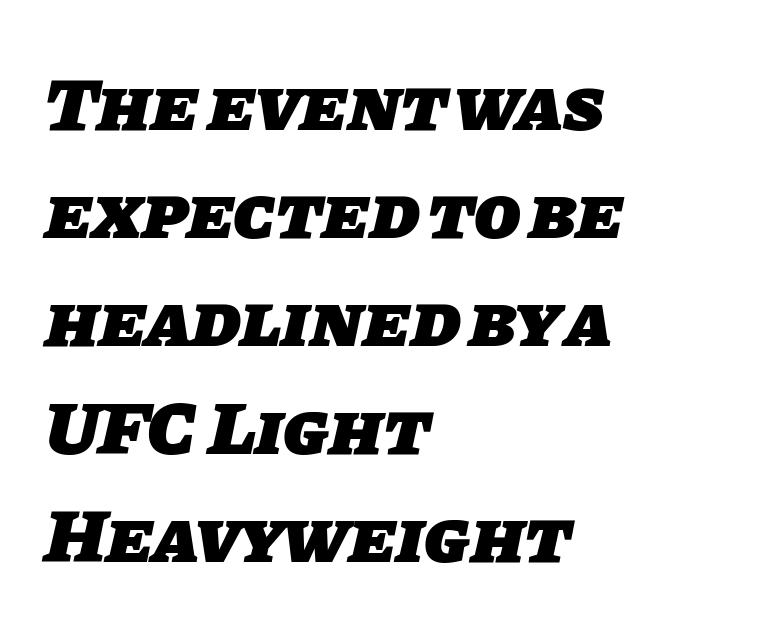
Q: Is the text bold? A: Yes.
Q: Is the typeface a serif or a sans-serif typeface? A: Serif.
Q: Is the text underlined? A: No.
Q: How is the paragraph aligned? A: Left-aligned.
Q: Is the spacing between letters normal or unusually wide? A: Normal.
Q: Is the spacing between lines tight, normal or loose? A: Normal.
Q: Width (condensed, normal, or wide)? A: Normal.
Q: Stroke contrast? A: Low.
Q: x-height? A: Large.
Q: Monospaced? A: No.
